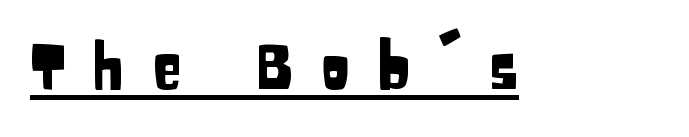
The image shows 61 px condensed sans-serif type, upright; set unusually wide letter spacing (+0.44 em), underlined; low stroke contrast and a large x-height.
